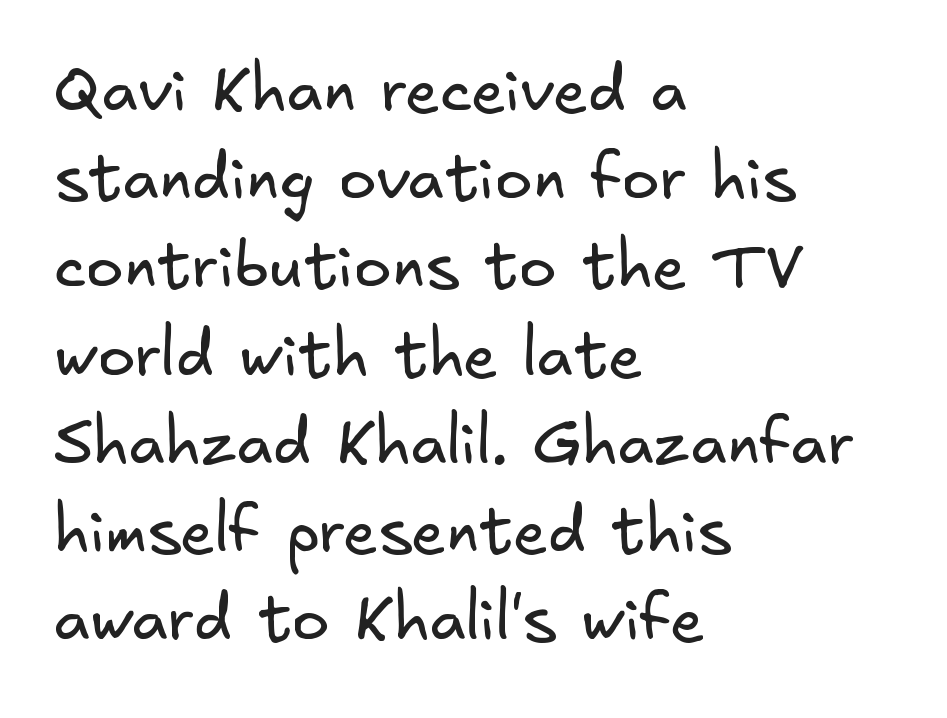
The leading is moderate, giving the passage an even texture. In terms of letterform style, serifs are entirely absent. These lines stack with their left ends in a neat column. Tracking here is standard; glyphs follow each other at the usual distance. On a weight scale, this lands at 450 or below.
